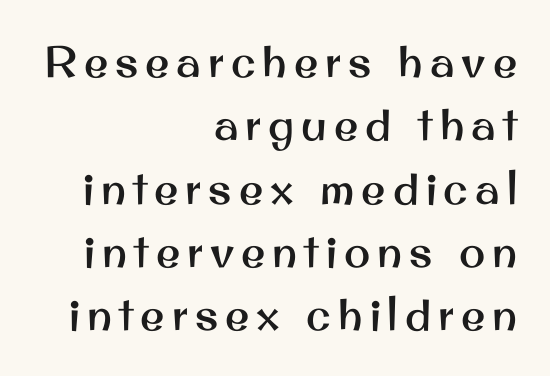
The image shows 44 px sans-serif type, upright; set right-aligned, normal line spacing (1.44x), not underlined; medium stroke contrast and a small x-height.
